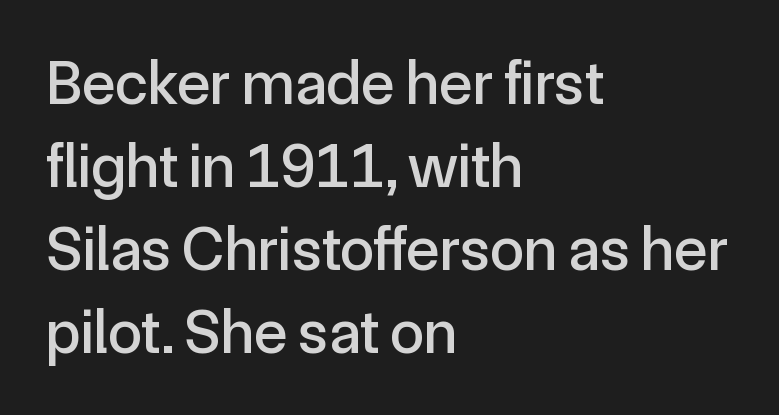
{"serif": "no", "italic": "no", "width": "normal", "x_height": "medium", "monospaced": "no", "underline": "no", "align": "left", "line_spacing": "normal", "line_spacing_ratio": 1.34, "letter_spacing": "normal", "letter_spacing_em": 0.0, "glyph_px": 62}
